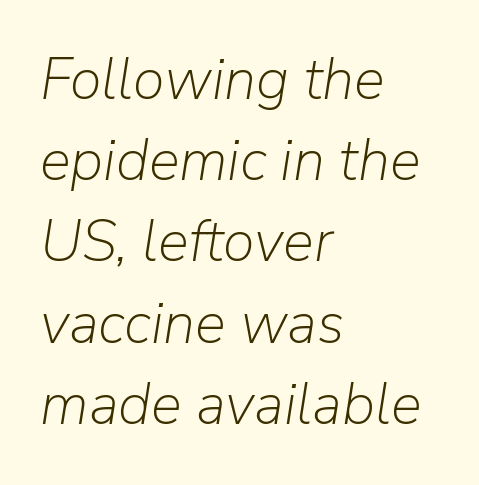
Q: Is the text bold? A: No.
Q: Is the text italic (slanted)? A: Yes, it leans right by about 9 degrees.
Q: Is the text underlined? A: No.
Q: How is the paragraph aligned? A: Left-aligned.
Q: Is the spacing between letters normal or unusually wide? A: Normal.
Q: Is the spacing between lines tight, normal or loose? A: Normal.
Q: Width (condensed, normal, or wide)? A: Normal.
Q: Stroke contrast? A: Low.
Q: x-height? A: Medium.
Q: Monospaced? A: No.
